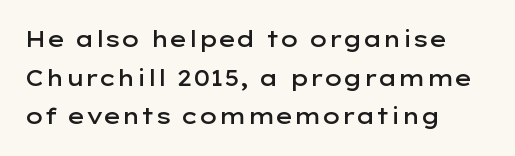
Q: Is the text bold? A: Semi-bold.
Q: Is the text italic (slanted)? A: No, it is upright.
Q: Is the text underlined? A: No.
Q: How is the paragraph aligned? A: Left-aligned.
Q: Is the spacing between letters normal or unusually wide? A: Normal.
